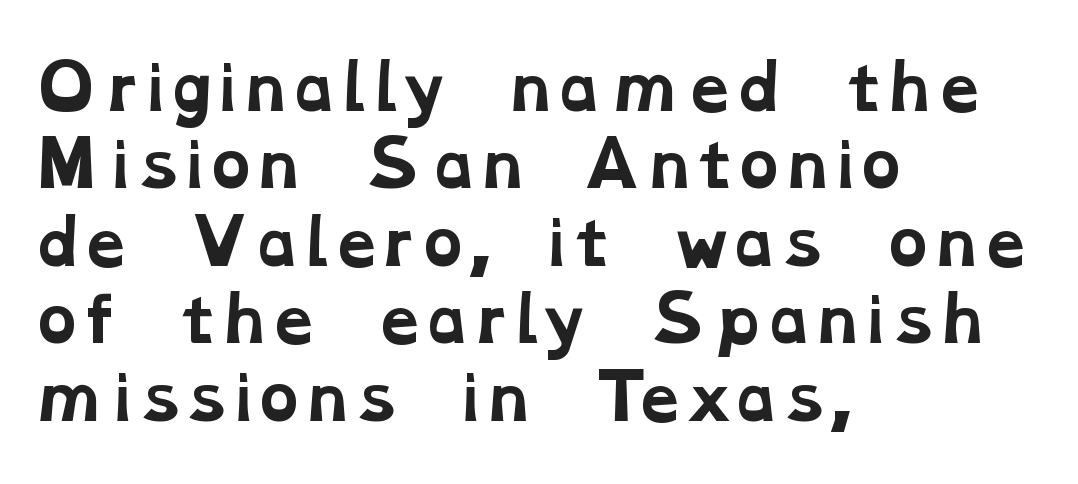
The image shows 61 px bold, wide serif type; set left-aligned, normal line spacing (1.27x), normal letter spacing, not underlined; low stroke contrast and a medium x-height.
